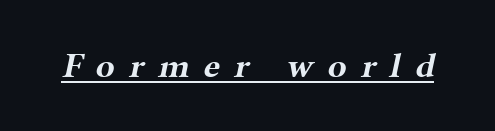
Q: Is the text bold? A: Yes.
Q: Is the typeface a serif or a sans-serif typeface? A: Serif.
Q: Is the text underlined? A: Yes.
Q: Is the spacing between letters normal or unusually wide? A: Unusually wide.
Q: Width (condensed, normal, or wide)? A: Wide.
Q: Stroke contrast? A: Medium.
Q: x-height? A: Medium.
Q: Monospaced? A: No.
